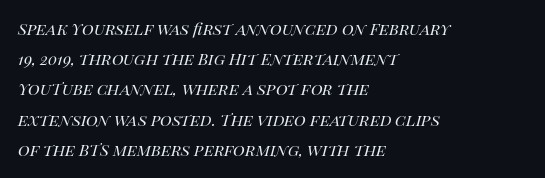
The space between consecutive lines is moderate. The strokes are not fattened; the text isn't bold. Here the glyphs are tracked normally, forming tight word shapes. Underline: absent.
